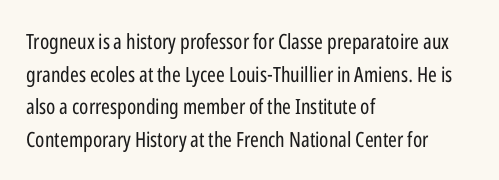
{"italic": "no", "bold": "no", "underline": "no", "align": "left", "line_spacing": "normal", "line_spacing_ratio": 1.55, "letter_spacing": "normal", "letter_spacing_em": 0.0, "glyph_px": 21}
